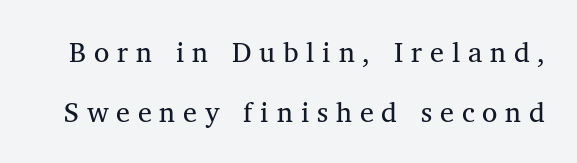
Characters remain perfectly vertical along every line. The font is comparable to plain body text, perhaps lighter. A typesetter would call this proportional, since set widths differ per character. The horizontal fit of the characters is loose and conspicuously gappy. A bare baseline throughout the passage. A serif font was chosen for this passage.
